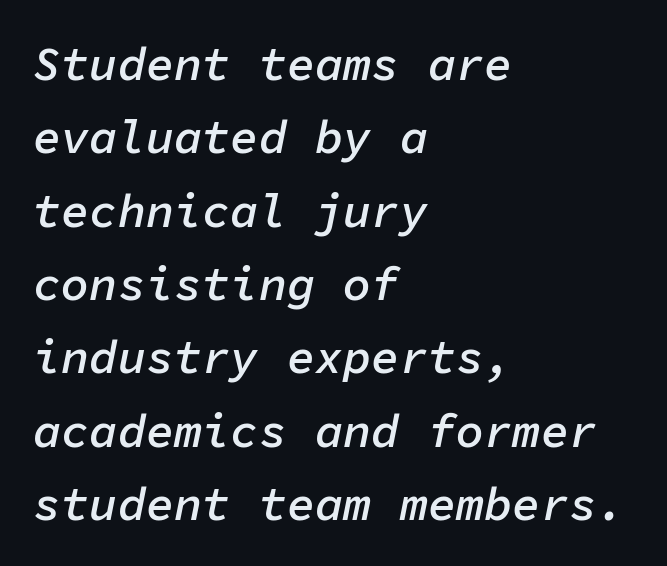
{"italic": "yes", "lean": "right", "slant_degrees": 11, "bold": "semi", "weight": "semibold", "width": "normal", "stroke_contrast": "low", "x_height": "medium", "monospaced": "yes", "underline": "no", "align": "left", "line_spacing": "normal", "line_spacing_ratio": 1.56, "letter_spacing": "normal", "letter_spacing_em": 0.0, "glyph_px": 47}
